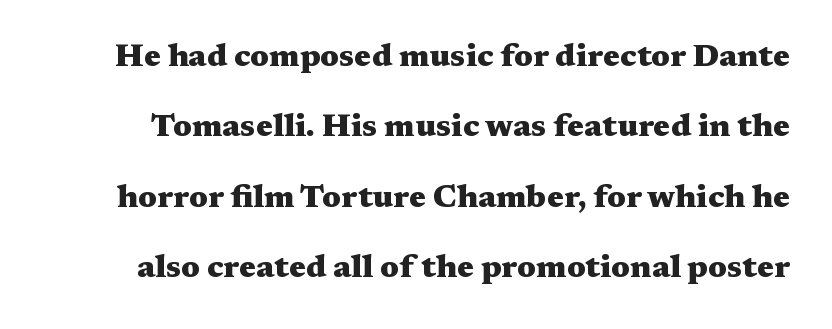
{"serif": "yes", "italic": "no", "bold": "yes", "weight": "heavy", "width": "wide", "stroke_contrast": "medium", "x_height": "medium", "monospaced": "no", "underline": "no", "line_spacing": "loose", "line_spacing_ratio": 2.2, "letter_spacing": "normal", "letter_spacing_em": 0.0, "glyph_px": 32}
